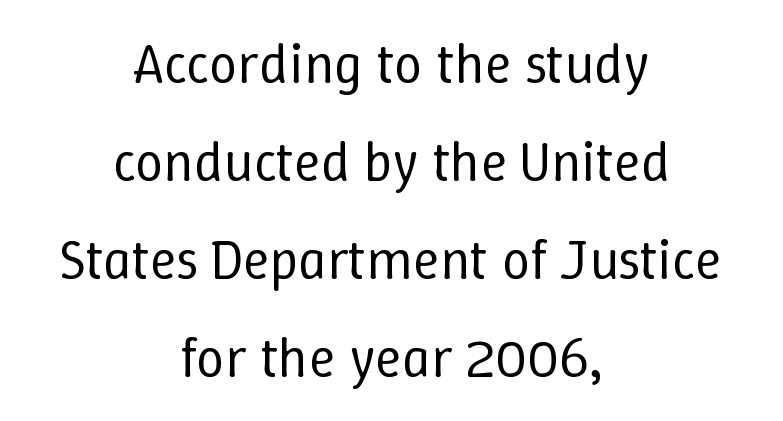
The image shows 56 px regular-weight type, upright; set centered, line spacing 1.75x, normal letter spacing, not underlined; low stroke contrast and a medium x-height.
